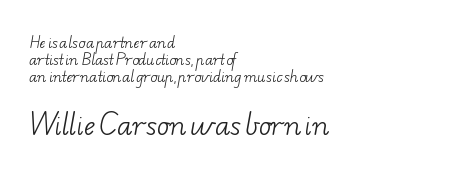
{"bold": "no", "underline": "no", "align": "left", "line_spacing_ratio": 1.23, "letter_spacing": "normal", "letter_spacing_em": 0.0, "larger_block": "second", "size_ratio": 1.86, "glyph_px": 26}
